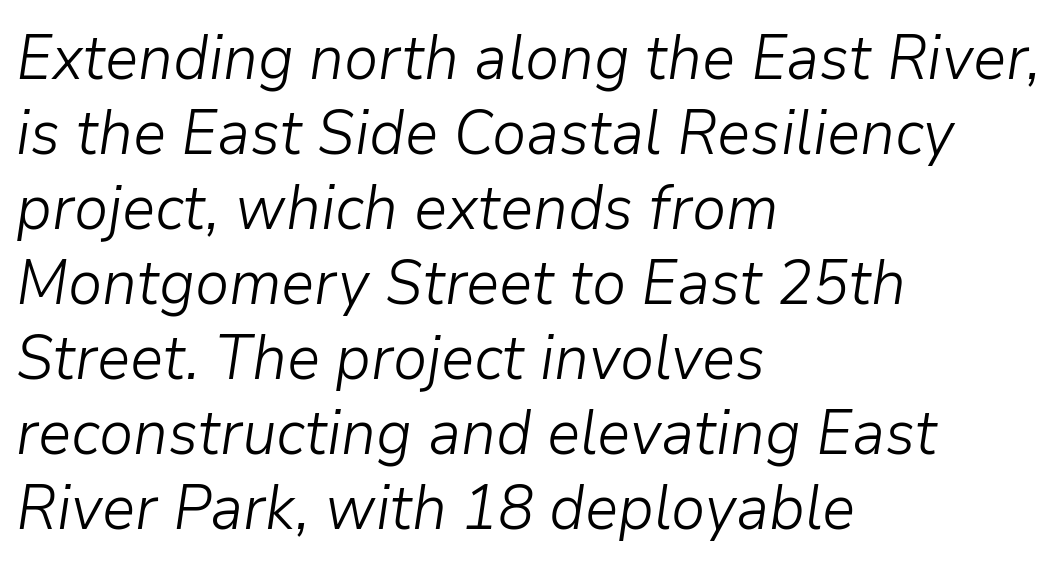
{"italic": "yes", "lean": "right", "slant_degrees": 9, "bold": "no", "weight": "light", "width": "normal", "stroke_contrast": "low", "x_height": "medium", "monospaced": "no", "underline": "no", "align": "left", "line_spacing_ratio": 1.21, "letter_spacing": "normal", "letter_spacing_em": 0.0, "glyph_px": 62}
